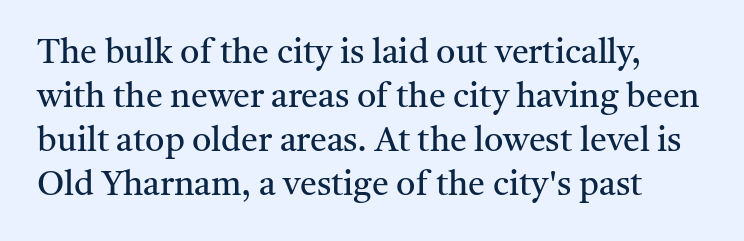
{"serif": "yes", "italic": "no", "bold": "no", "weight": "regular", "width": "normal", "stroke_contrast": "medium", "x_height": "medium", "monospaced": "no", "underline": "no", "line_spacing": "normal", "line_spacing_ratio": 1.29, "letter_spacing": "normal", "letter_spacing_em": 0.0, "glyph_px": 34}
